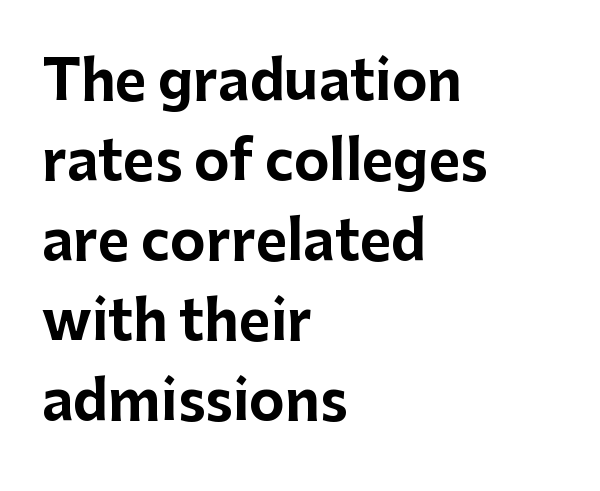
Q: Is the text bold? A: Yes.
Q: Is the text italic (slanted)? A: No, it is upright.
Q: Is the typeface a serif or a sans-serif typeface? A: Sans-serif.
Q: Is the text underlined? A: No.
Q: How is the paragraph aligned? A: Left-aligned.
Q: Is the spacing between letters normal or unusually wide? A: Normal.
Q: Is the spacing between lines tight, normal or loose? A: Normal.
Q: Width (condensed, normal, or wide)? A: Normal.
Q: Stroke contrast? A: Low.
Q: x-height? A: Medium.
Q: Monospaced? A: No.
